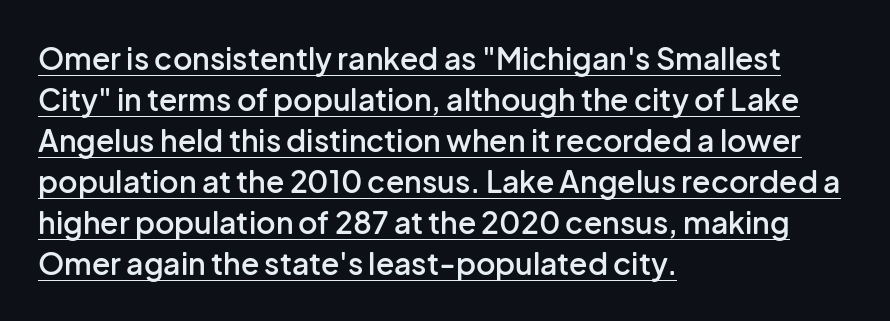
Notice how the passage keeps a crisp vertical edge on the left only. The rendering uses a semibold face; strokes are thickened but not to full bold. The rendering uses the underline text-decoration. Character widths vary here, with narrow letters taking less room than wide ones. How would I describe the line gaps? Plain and ordinary. Words appear dense and cohesive because spacing is normal.
